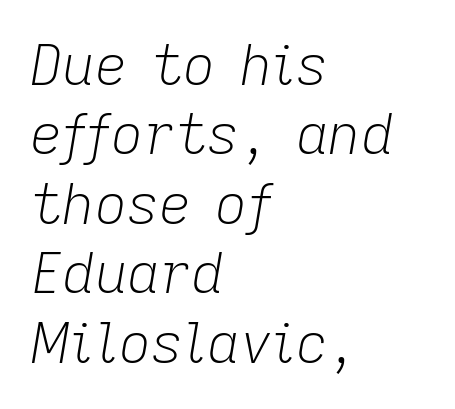
The image shows 56 px light type, italic (leaning right); set left-aligned, line spacing 1.24x, normal letter spacing, not underlined; low stroke contrast and a medium x-height.
